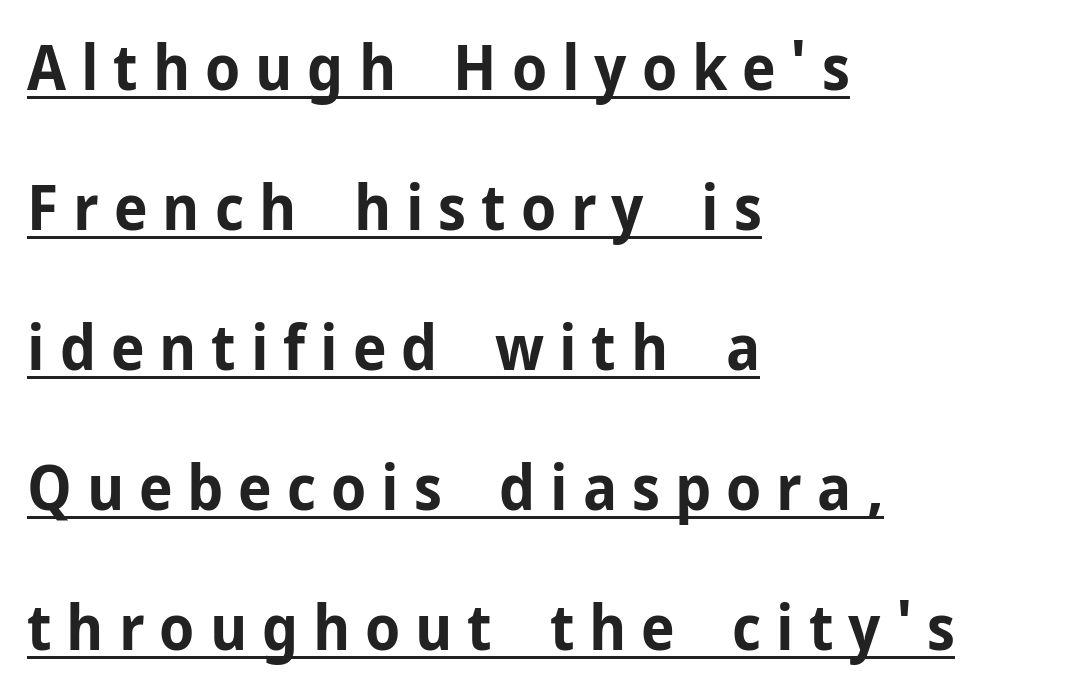
Q: Is the text bold? A: Yes.
Q: Is the text italic (slanted)? A: No, it is upright.
Q: Is the typeface a serif or a sans-serif typeface? A: Sans-serif.
Q: Is the text underlined? A: Yes.
Q: How is the paragraph aligned? A: Left-aligned.
Q: Is the spacing between letters normal or unusually wide? A: Unusually wide.
Q: Is the spacing between lines tight, normal or loose? A: Loose.
Q: Width (condensed, normal, or wide)? A: Normal.
Q: Stroke contrast? A: Low.
Q: x-height? A: Medium.
Q: Monospaced? A: No.
